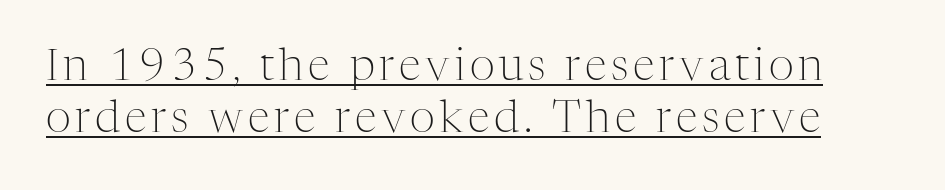
Q: Is the text bold? A: No.
Q: Is the text italic (slanted)? A: No, it is upright.
Q: Is the typeface a serif or a sans-serif typeface? A: Serif.
Q: Is the text underlined? A: Yes.
Q: Width (condensed, normal, or wide)? A: Normal.
Q: Stroke contrast? A: Medium.
Q: x-height? A: Medium.
Q: Monospaced? A: No.
